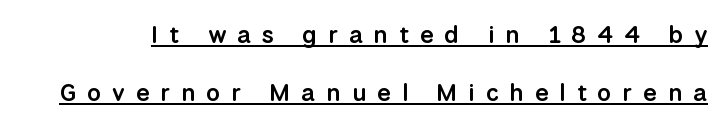
{"italic": "no", "bold": "semi", "underline": "yes", "line_spacing": "loose", "line_spacing_ratio": 2.32, "letter_spacing": "wide", "letter_spacing_em": 0.43, "glyph_px": 25}
